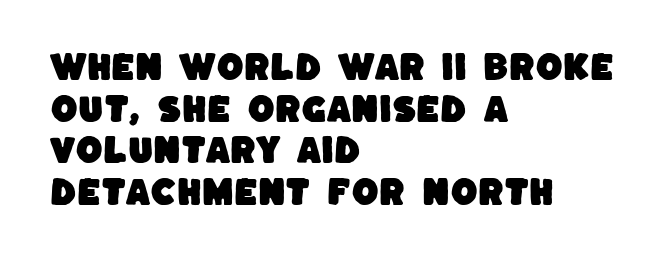
Q: Is the typeface a serif or a sans-serif typeface? A: Sans-serif.
Q: Is the text underlined? A: No.
Q: How is the paragraph aligned? A: Left-aligned.
Q: Is the spacing between letters normal or unusually wide? A: Normal.
Q: Is the spacing between lines tight, normal or loose? A: Normal.
Q: Width (condensed, normal, or wide)? A: Normal.
Q: Stroke contrast? A: Low.
Q: x-height? A: Large.
Q: Monospaced? A: No.
